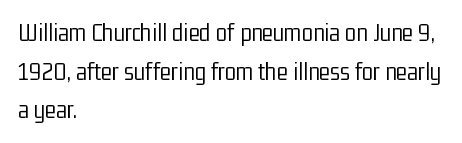
Posture: vertical. The weight tops out at a normal text grade. Words appear dense and cohesive because spacing is normal. If you drew a ruler down the left edge, every line would touch it. Line spacing here is normal. Underline: absent.
